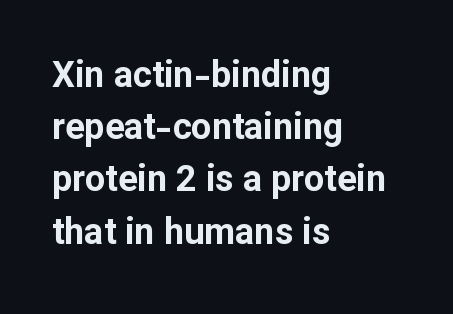
Q: Is the text bold? A: Yes.
Q: Is the text italic (slanted)? A: No, it is upright.
Q: Is the typeface a serif or a sans-serif typeface? A: Sans-serif.
Q: Is the text underlined? A: No.
Q: How is the paragraph aligned? A: Left-aligned.
Q: Is the spacing between letters normal or unusually wide? A: Normal.
Q: Is the spacing between lines tight, normal or loose? A: Normal.
Q: Width (condensed, normal, or wide)? A: Normal.
Q: Stroke contrast? A: Low.
Q: x-height? A: Medium.
Q: Monospaced? A: No.
